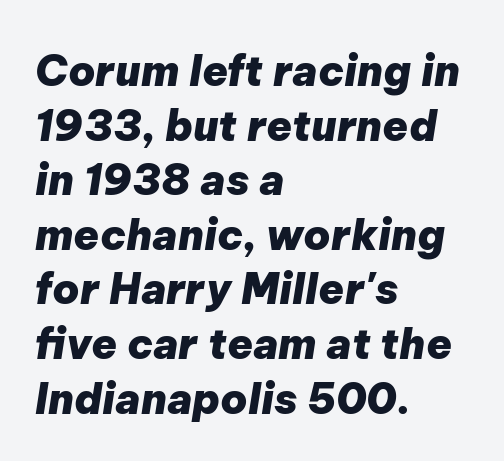
The vertical gap from one line to the next is medium. Honestly, the letter spacing is just normal — you wouldn't notice it. The sample has been set heavy, in full bold. Glance below the letters and you will spot only blank space. All the whitespace from short lines collects on the right. If you drew a line through each stem, it would be angled.
